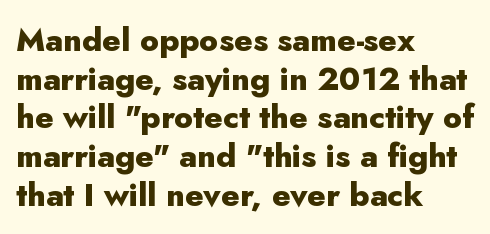
The image shows 32 px heavy sans-serif type, upright; set left-aligned, line spacing 1.21x, normal letter spacing, not underlined; low stroke contrast and a small x-height.
